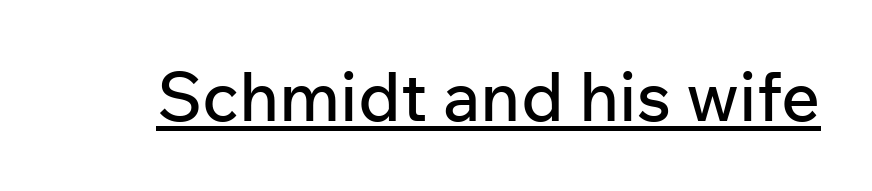
The image shows 68 px sans-serif type, upright; set normal letter spacing, underlined; low stroke contrast and a medium x-height.
